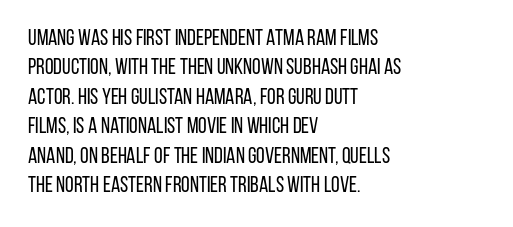
{"italic": "no", "bold": "no", "underline": "no", "align": "left", "line_spacing": "normal", "line_spacing_ratio": 1.34, "letter_spacing": "normal", "letter_spacing_em": 0.0, "glyph_px": 22}
